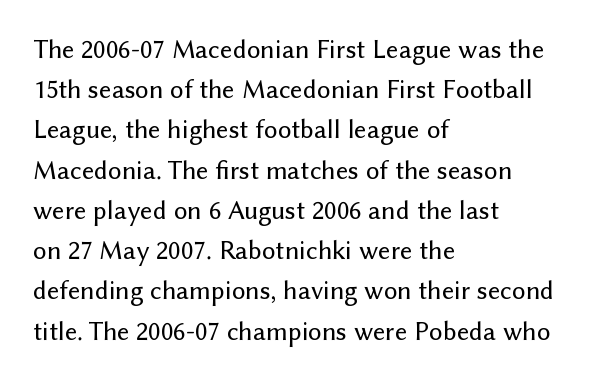
Q: Is the text italic (slanted)? A: No, it is upright.
Q: Is the text underlined? A: No.
Q: How is the paragraph aligned? A: Left-aligned.
Q: Is the spacing between letters normal or unusually wide? A: Normal.
Q: Is the spacing between lines tight, normal or loose? A: Normal.
